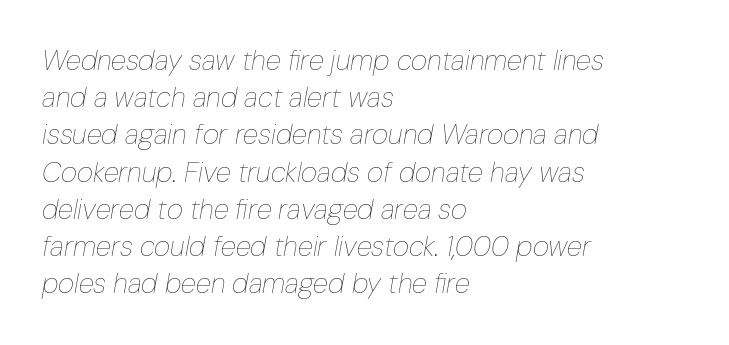
The image shows 28 px thin, condensed type, italic (leaning right); set left-aligned, normal line spacing (1.33x), normal letter spacing, not underlined; low stroke contrast and a medium x-height.
